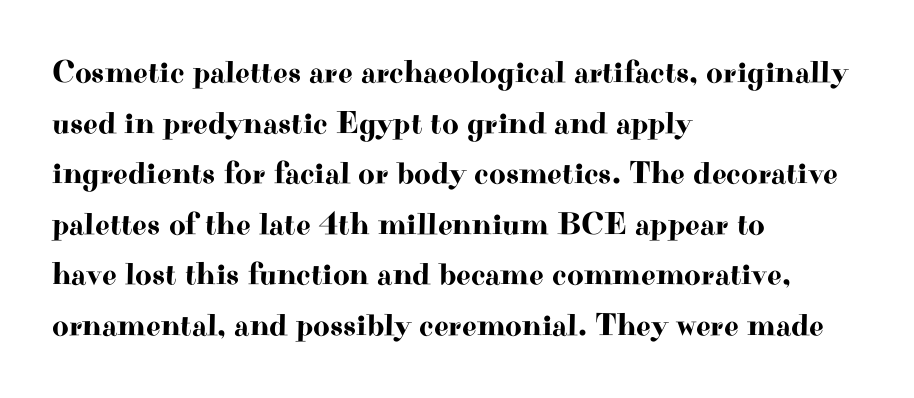
{"serif": "yes", "italic": "no", "width": "wide", "stroke_contrast": "high", "x_height": "small", "monospaced": "no", "underline": "no", "align": "left", "line_spacing": "normal", "line_spacing_ratio": 1.58, "letter_spacing": "normal", "letter_spacing_em": 0.0, "glyph_px": 32}
